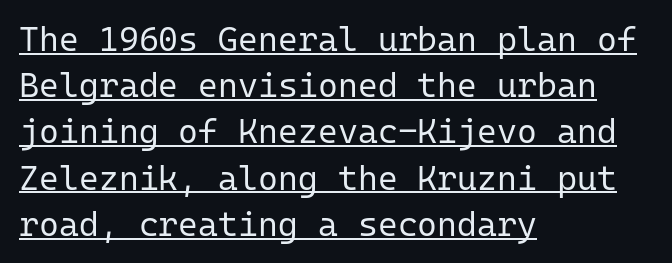
Every row of glyphs begins at an identical x-position on the left. In designer terms, the underline attribute is active on this setting. The weight tops out at a normal text grade. Looks like terminal output: every glyph gets an equal slot. Compared with typical paragraphs, the rows here are spaced about the same. The characters display no serif detailing; their extremities are plain.
